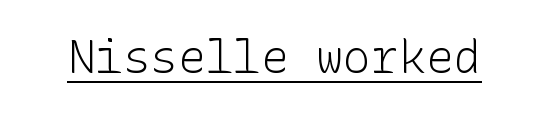
Q: Is the text bold? A: No.
Q: Is the text italic (slanted)? A: No, it is upright.
Q: Is the typeface a serif or a sans-serif typeface? A: Sans-serif.
Q: Is the text underlined? A: Yes.
Q: Is the spacing between letters normal or unusually wide? A: Normal.
Q: Width (condensed, normal, or wide)? A: Normal.
Q: Stroke contrast? A: Low.
Q: x-height? A: Medium.
